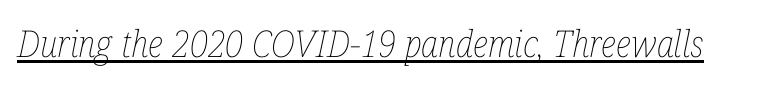
{"italic": "yes", "lean": "right", "slant_degrees": 12, "bold": "no", "weight": "thin", "width": "condensed", "stroke_contrast": "low", "x_height": "medium", "monospaced": "no", "underline": "yes", "letter_spacing": "normal", "letter_spacing_em": 0.0, "glyph_px": 37}
